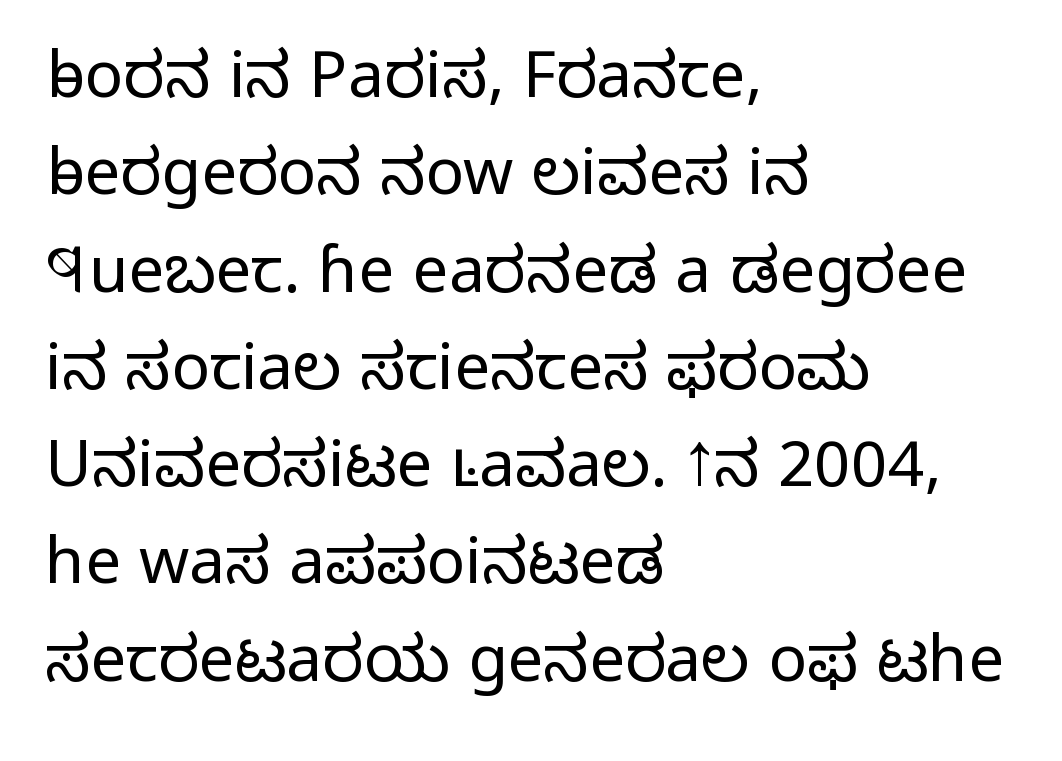
Q: Is the text bold? A: No.
Q: Is the text italic (slanted)? A: No, it is upright.
Q: Is the typeface a serif or a sans-serif typeface? A: Sans-serif.
Q: Is the text underlined? A: No.
Q: How is the paragraph aligned? A: Left-aligned.
Q: Is the spacing between letters normal or unusually wide? A: Normal.
Q: Is the spacing between lines tight, normal or loose? A: Normal.
Q: Width (condensed, normal, or wide)? A: Normal.
Q: Stroke contrast? A: Low.
Q: x-height? A: Medium.
Q: Monospaced? A: No.
